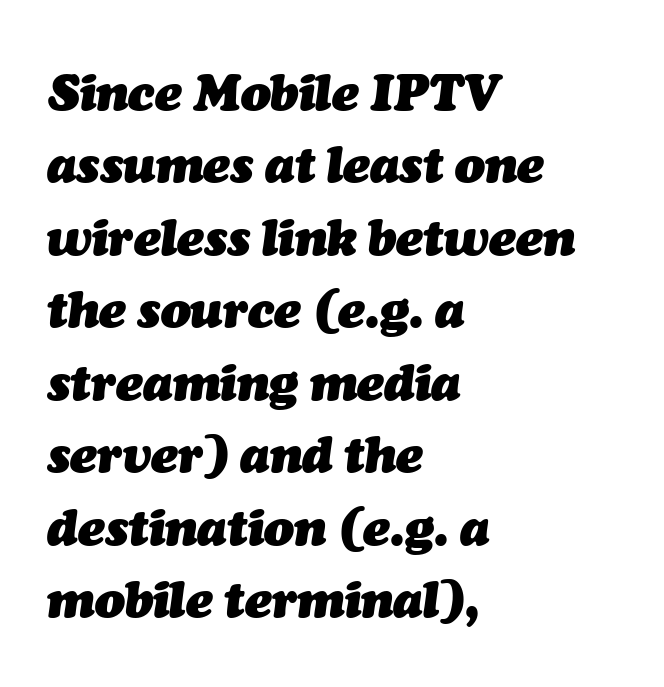
The text carries the slant typical of an italic or oblique font. The rows are spaced the way most documents space them. Leftover space on each line is placed entirely after the last word. Does the weight exceed regular? Yes, all the way to bold. Quick note: underline off.
